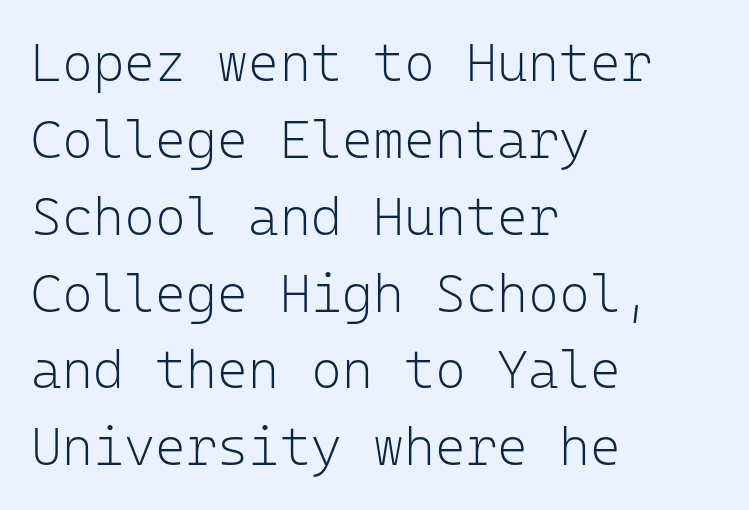
Upright lettering throughout. Unlike a traditional serif, this face leaves its strokes unadorned. This reads as an unemphasized weight, regular at the heaviest. A classic flush-left, rag-right setting is used for this passage.
